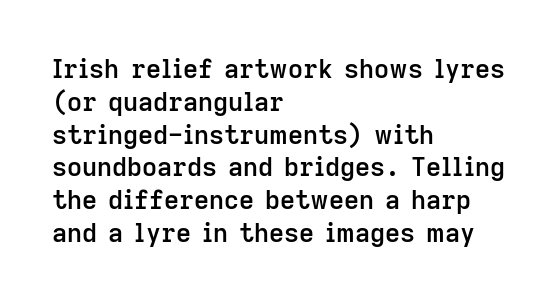
The image shows 26 px text type, upright; set left-aligned, normal line spacing (1.26x), normal letter spacing, not underlined.
